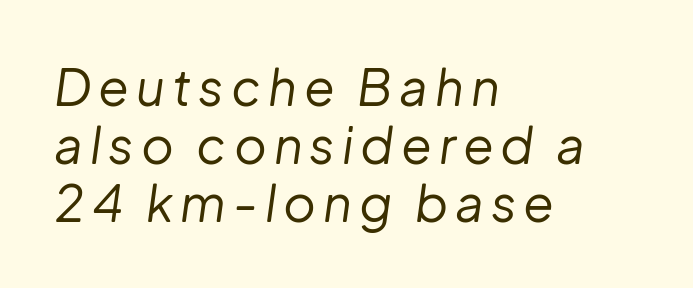
Q: Is the text bold? A: No.
Q: Is the text italic (slanted)? A: Yes, it leans right by about 8 degrees.
Q: Is the text underlined? A: No.
Q: How is the paragraph aligned? A: Left-aligned.
Q: Width (condensed, normal, or wide)? A: Normal.
Q: Stroke contrast? A: Low.
Q: x-height? A: Medium.
Q: Monospaced? A: No.
